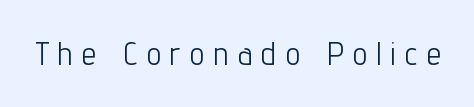
The image shows 32 px light, condensed sans-serif type, upright; set unusually wide letter spacing (+0.3 em), not underlined; low stroke contrast and a medium x-height.
